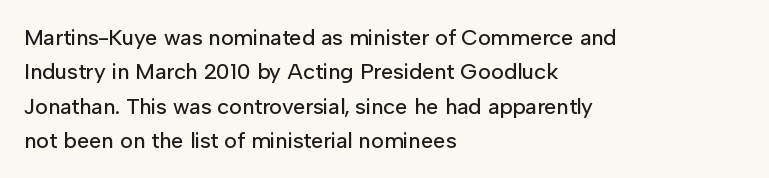
Teacher's note: observe the even left margin — that is flush-left alignment. The passage shown has conventional tracking throughout. It's the straight-up-and-down kind of type. The block of text has a typical density, with ordinary space between rows. The area under the type is left untouched.
